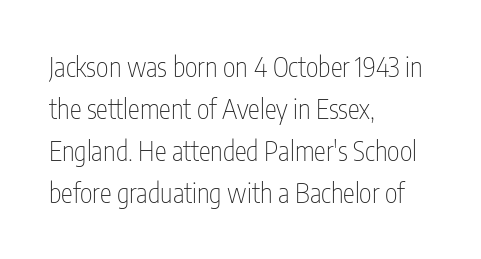
{"italic": "no", "bold": "no", "underline": "no", "align": "left", "line_spacing": "normal", "line_spacing_ratio": 1.56, "letter_spacing": "normal", "letter_spacing_em": 0.0, "glyph_px": 27}
